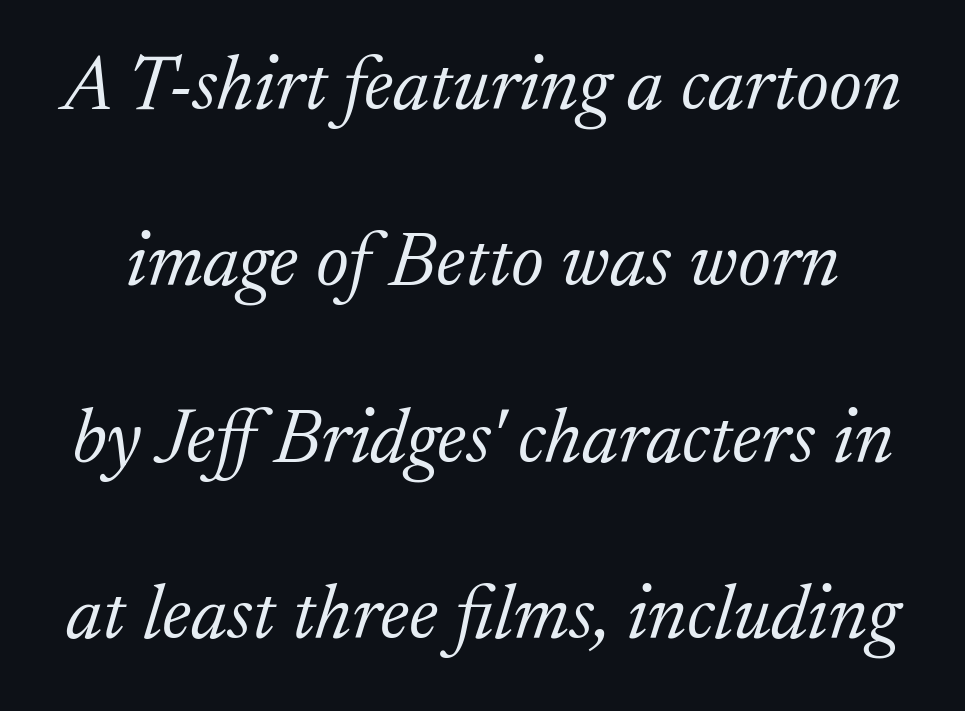
The image shows 77 px light serif type, italic (leaning right); set loose line spacing (2.29x), normal letter spacing, not underlined; low stroke contrast and a medium x-height.
